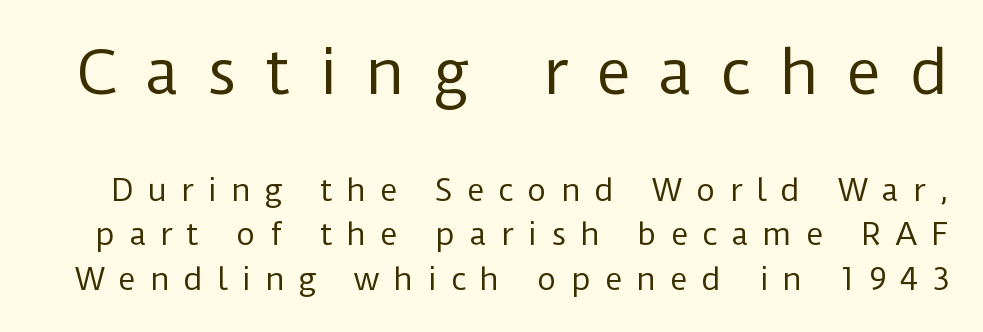
Italic? Not at all — the glyphs are vertical. Leading matches the norm, producing a regular column. Top chunk: large. Bottom chunk: small. Unbolded letterforms with no extra heft. Honestly, the letter spacing is so wide it's the main thing you notice.
